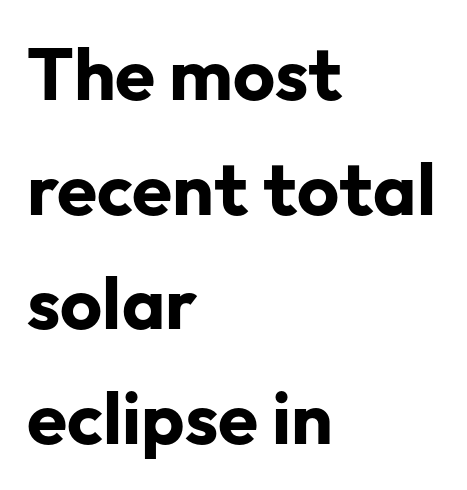
{"serif": "no", "italic": "no", "bold": "yes", "weight": "bold", "width": "normal", "stroke_contrast": "low", "x_height": "medium", "monospaced": "no", "underline": "no", "align": "left", "line_spacing": "normal", "line_spacing_ratio": 1.57, "letter_spacing": "normal", "letter_spacing_em": 0.0, "glyph_px": 73}
